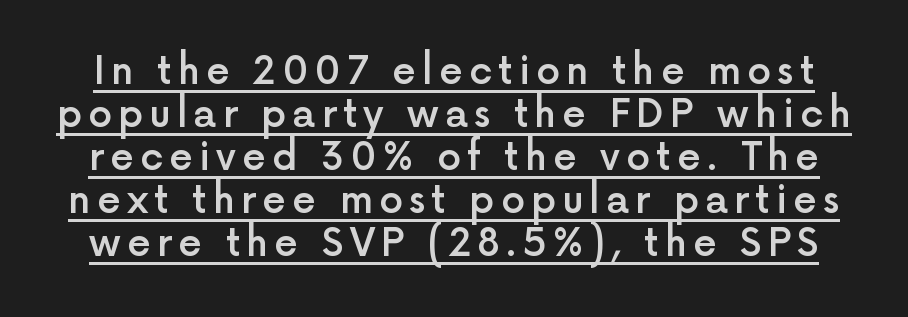
The image shows 38 px semibold sans-serif type, upright; set tight line spacing (1.13x), underlined; a medium x-height.
